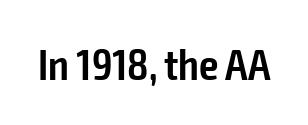
{"serif": "no", "italic": "no", "bold": "semi", "weight": "semibold", "width": "condensed", "stroke_contrast": "low", "x_height": "medium", "monospaced": "no", "underline": "no", "letter_spacing": "normal", "letter_spacing_em": 0.0, "glyph_px": 43}
